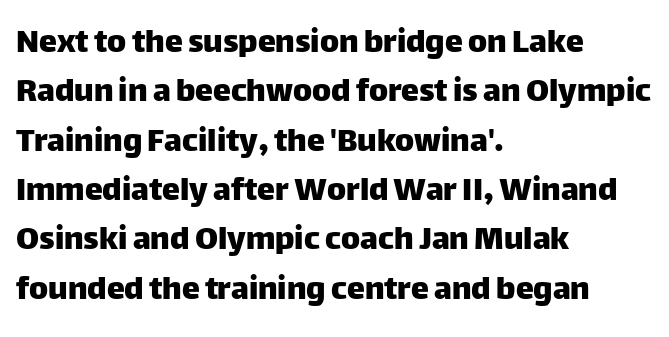
The image shows 36 px sans-serif type, upright; set left-aligned, normal line spacing (1.37x), normal letter spacing, not underlined; low stroke contrast and a large x-height.
